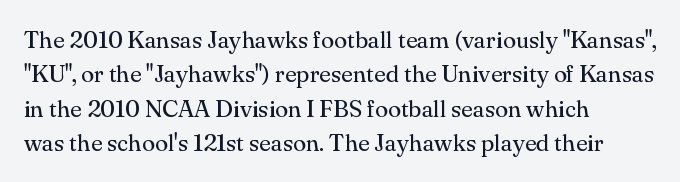
Q: Is the text bold? A: No.
Q: Is the text italic (slanted)? A: No, it is upright.
Q: Is the text underlined? A: No.
Q: How is the paragraph aligned? A: Left-aligned.
Q: Is the spacing between letters normal or unusually wide? A: Normal.
Q: Is the spacing between lines tight, normal or loose? A: Normal.
